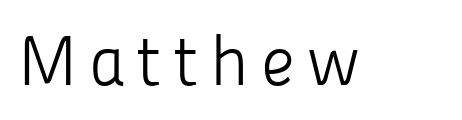
{"serif": "no", "italic": "no", "bold": "no", "weight": "light", "width": "normal", "stroke_contrast": "low", "x_height": "medium", "monospaced": "no", "underline": "no", "glyph_px": 70}
